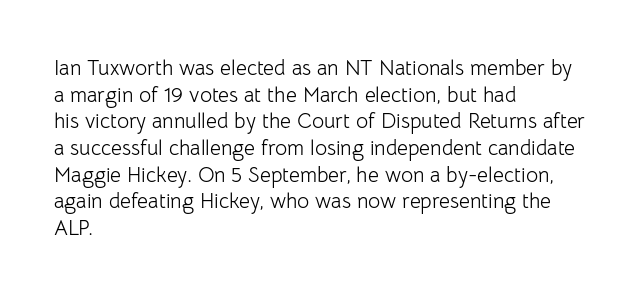
Summary of weight: not heavy and not bold. The vertical gap from one line to the next is medium. The type is set solid horizontally, with unmodified tracking. No italicization has been applied; the sample stays upright. The paragraph shown leans on its left margin. The gap between lines stays unmarked.
